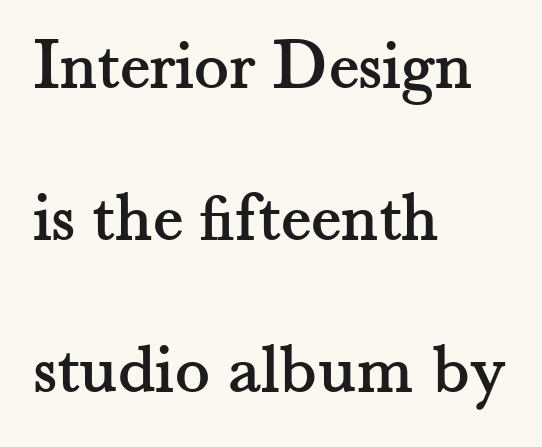
The image shows 73 px serif type, upright; set left-aligned, loose line spacing (2.08x), normal letter spacing, not underlined; medium stroke contrast and a small x-height.
